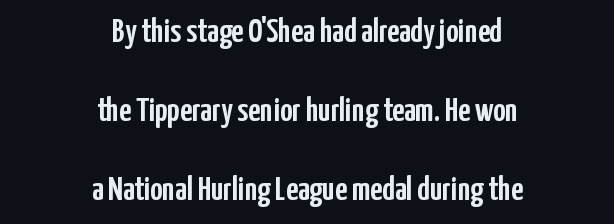
Q: Is the text italic (slanted)? A: No, it is upright.
Q: Is the typeface a serif or a sans-serif typeface? A: Sans-serif.
Q: Is the text underlined? A: No.
Q: How is the paragraph aligned? A: Centered.
Q: Is the spacing between letters normal or unusually wide? A: Normal.
Q: Is the spacing between lines tight, normal or loose? A: Loose.
Q: Width (condensed, normal, or wide)? A: Condensed.
Q: Stroke contrast? A: Low.
Q: x-height? A: Medium.
Q: Monospaced? A: No.
